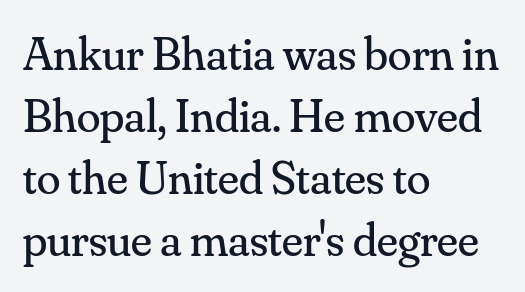
{"serif": "yes", "italic": "no", "bold": "no", "weight": "regular", "width": "normal", "stroke_contrast": "medium", "x_height": "small", "monospaced": "no", "underline": "no", "align": "left", "line_spacing": "normal", "line_spacing_ratio": 1.29, "letter_spacing": "normal", "letter_spacing_em": 0.0, "glyph_px": 48}
